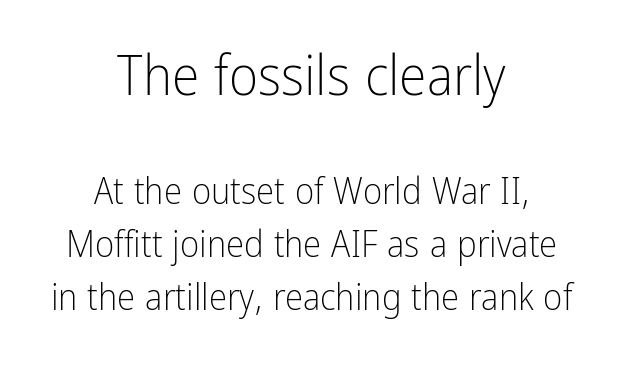
Font category for this specimen: sans-serif. Descenders hang freely into open space. These lines sit exactly where default settings would place them. Upright lettering throughout. The rendering positions every line midway between the sides.
